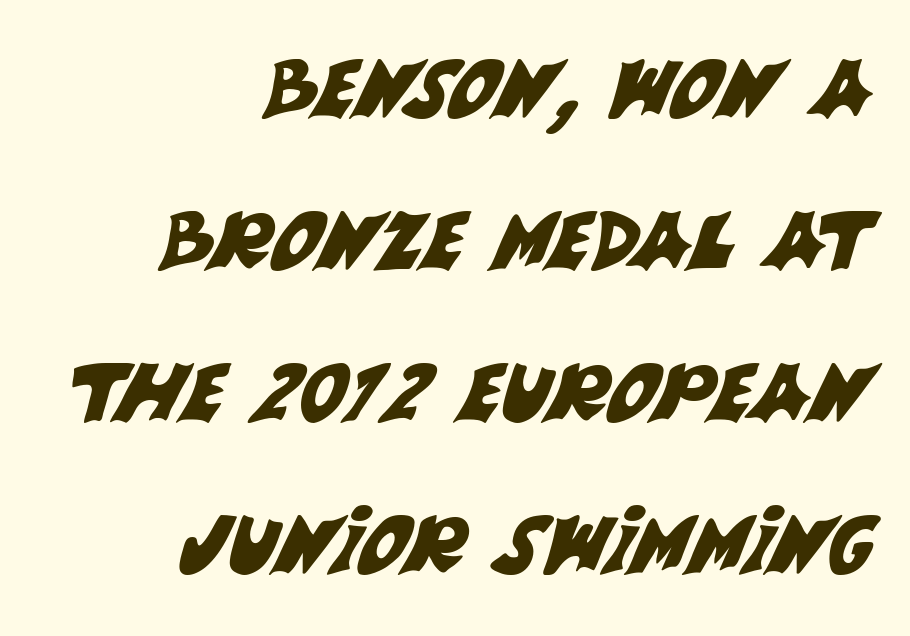
The image shows 80 px sans-serif type; set right-aligned, loose line spacing (1.9x), normal letter spacing, not underlined; medium stroke contrast and a large x-height.
